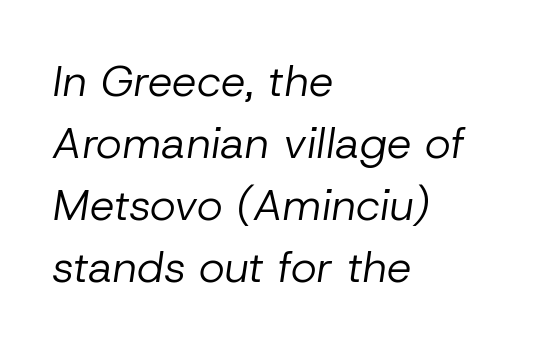
The gap between lines stays unmarked. No extra tracking has been applied to these lines. Quick note: interline space is typical. Think of a printed novel: that variable character pitch is what you see here.
